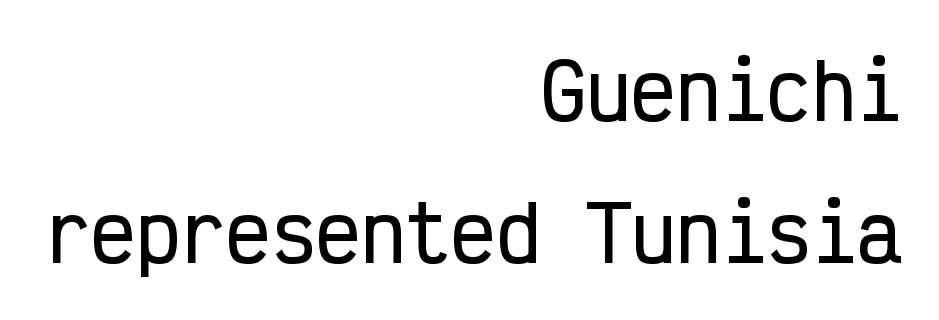
Honestly, the letter spacing is just normal — you wouldn't notice it. Every row of glyphs terminates at an identical x-position on the right. Check the space under the baseline: it is left empty. Quick note: not italic, upright. A typesetter would call this monospace, since all characters share one set width. Grotesque or geometric, the face here clearly has no serifs.
